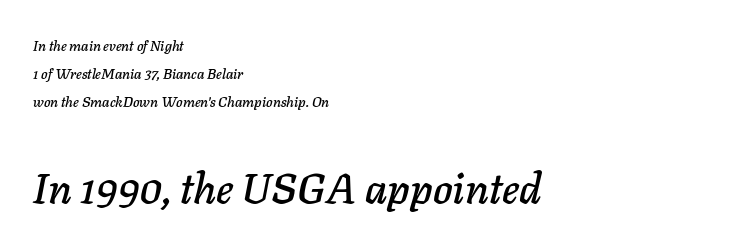
{"italic": "yes", "lean": "right", "slant_degrees": 11, "width": "normal", "stroke_contrast": "low", "x_height": "medium", "monospaced": "no", "underline": "no", "align": "left", "line_spacing": "loose", "line_spacing_ratio": 2.0, "letter_spacing": "normal", "letter_spacing_em": 0.0, "larger_block": "second", "size_ratio": 3.0, "glyph_px": 42}
